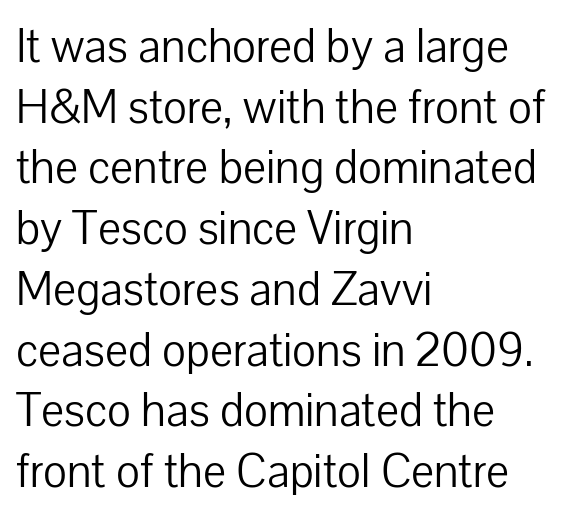
Q: Is the text bold? A: No.
Q: Is the text italic (slanted)? A: No, it is upright.
Q: Is the typeface a serif or a sans-serif typeface? A: Sans-serif.
Q: Is the text underlined? A: No.
Q: How is the paragraph aligned? A: Left-aligned.
Q: Is the spacing between letters normal or unusually wide? A: Normal.
Q: Is the spacing between lines tight, normal or loose? A: Normal.
Q: Width (condensed, normal, or wide)? A: Normal.
Q: Stroke contrast? A: Low.
Q: x-height? A: Medium.
Q: Monospaced? A: No.
